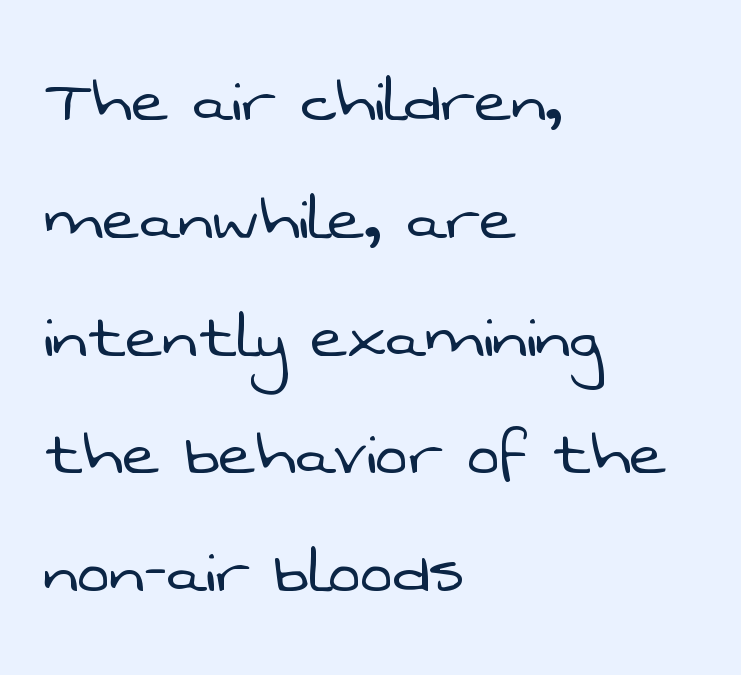
Q: Is the text bold? A: No.
Q: Is the typeface a serif or a sans-serif typeface? A: Sans-serif.
Q: Is the text underlined? A: No.
Q: How is the paragraph aligned? A: Left-aligned.
Q: Is the spacing between letters normal or unusually wide? A: Normal.
Q: Is the spacing between lines tight, normal or loose? A: Normal.
Q: Width (condensed, normal, or wide)? A: Normal.
Q: Stroke contrast? A: Low.
Q: x-height? A: Medium.
Q: Monospaced? A: No.
